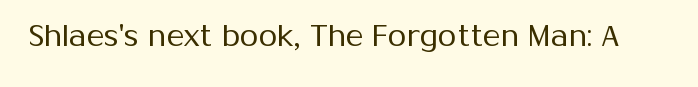
{"serif": "no", "italic": "no", "bold": "no", "weight": "regular", "width": "normal", "stroke_contrast": "medium", "x_height": "medium", "monospaced": "no", "underline": "no", "letter_spacing": "normal", "letter_spacing_em": 0.0, "glyph_px": 30}
